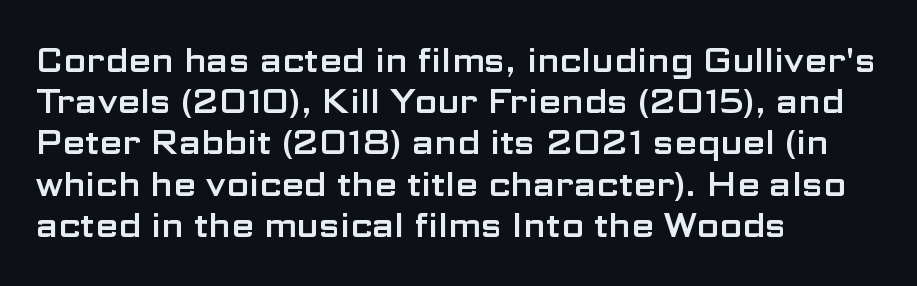
Q: Is the text italic (slanted)? A: No, it is upright.
Q: Is the typeface a serif or a sans-serif typeface? A: Sans-serif.
Q: Is the text underlined? A: No.
Q: How is the paragraph aligned? A: Left-aligned.
Q: Is the spacing between letters normal or unusually wide? A: Normal.
Q: Is the spacing between lines tight, normal or loose? A: Normal.
Q: Width (condensed, normal, or wide)? A: Wide.
Q: Stroke contrast? A: Low.
Q: x-height? A: Medium.
Q: Monospaced? A: No.
